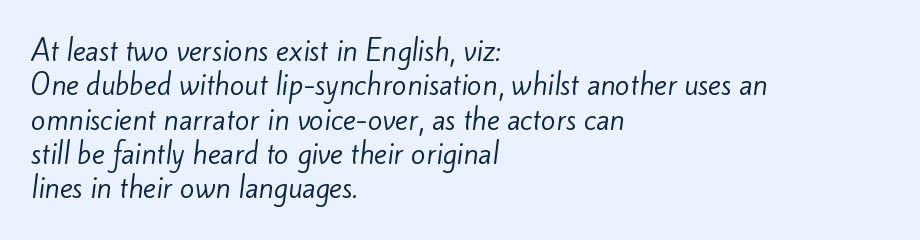
The image shows 27 px text type; set left-aligned, normal line spacing (1.27x), normal letter spacing, not underlined.
